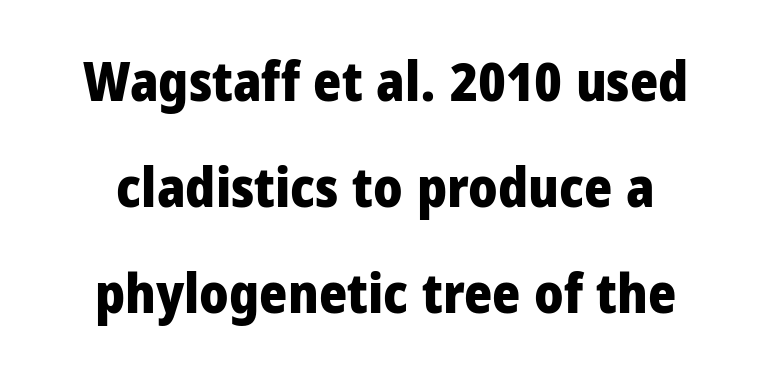
Glyph-to-glyph distance matches everyday printed text. What kind of face is this? One without serifs — a sans. It's the straight-up-and-down kind of type. These lines are rendered in a variable-pitch font.
